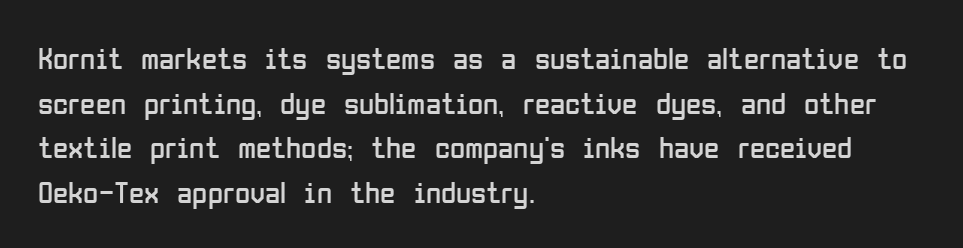
{"serif": "no", "italic": "no", "bold": "no", "weight": "regular", "width": "condensed", "stroke_contrast": "low", "x_height": "medium", "monospaced": "no", "underline": "no", "align": "left", "line_spacing": "normal", "line_spacing_ratio": 1.44, "letter_spacing": "normal", "letter_spacing_em": 0.0, "glyph_px": 31}
